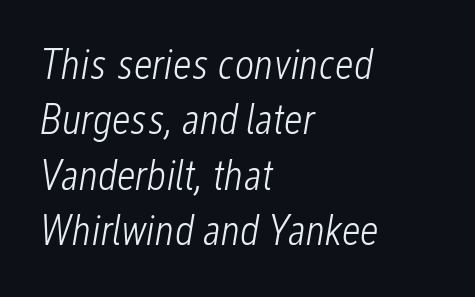
The image shows 42 px light, condensed type, italic (leaning right); set left-aligned, normal line spacing (1.32x), normal letter spacing, not underlined; low stroke contrast and a medium x-height.
